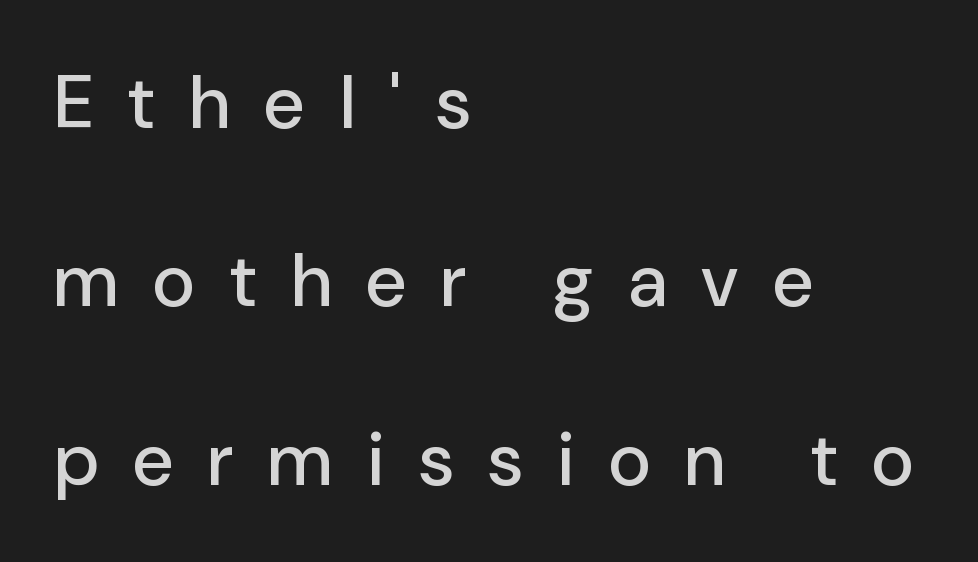
{"serif": "no", "italic": "no", "width": "normal", "stroke_contrast": "low", "x_height": "medium", "monospaced": "no", "underline": "no", "align": "left", "line_spacing": "loose", "line_spacing_ratio": 2.41, "letter_spacing": "wide", "letter_spacing_em": 0.47, "glyph_px": 74}
